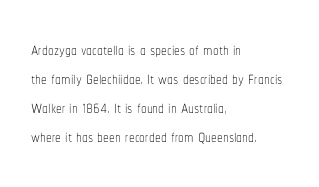
A typesetter would call this zero additional tracking. If you drew a line through each stem, it would be perfectly vertical. This block has exactly the height ordinary leading produces. Teacher's note: observe the even left margin — that is flush-left alignment. The area under the type is left untouched. This is not heavy type; no bold has been used.
